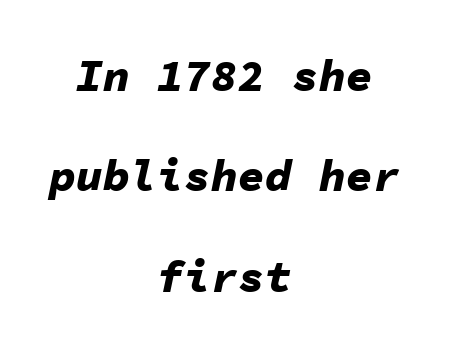
Q: Is the text bold? A: Yes.
Q: Is the text italic (slanted)? A: Yes, it leans right by about 11 degrees.
Q: Is the text underlined? A: No.
Q: How is the paragraph aligned? A: Centered.
Q: Is the spacing between letters normal or unusually wide? A: Normal.
Q: Is the spacing between lines tight, normal or loose? A: Loose.
Q: Width (condensed, normal, or wide)? A: Normal.
Q: Stroke contrast? A: Low.
Q: x-height? A: Medium.
Q: Monospaced? A: Yes.
